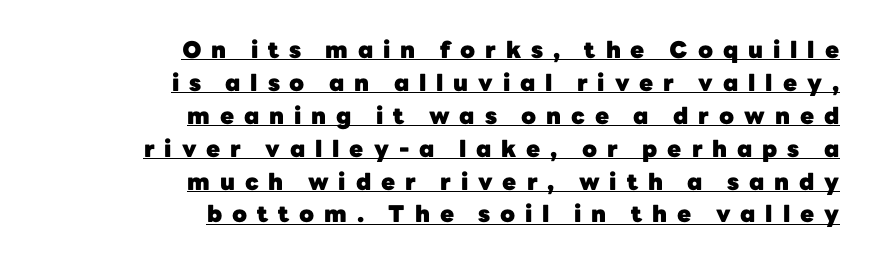
Q: Is the text bold? A: Yes.
Q: Is the text italic (slanted)? A: No, it is upright.
Q: Is the text underlined? A: Yes.
Q: How is the paragraph aligned? A: Right-aligned.
Q: Is the spacing between letters normal or unusually wide? A: Unusually wide.
Q: Is the spacing between lines tight, normal or loose? A: Normal.
